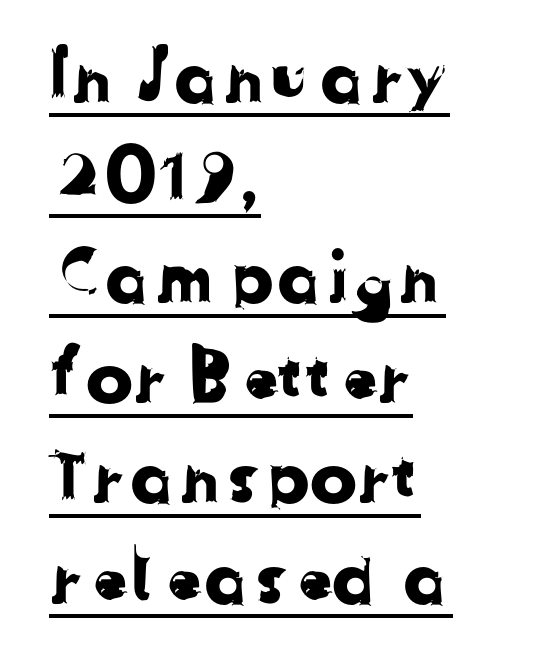
This rendering features underlined lettering. Regular leading. Observe the ordinary spacing: letters are neighbours, not strangers. The paragraph has a hard left edge and a soft right edge.
